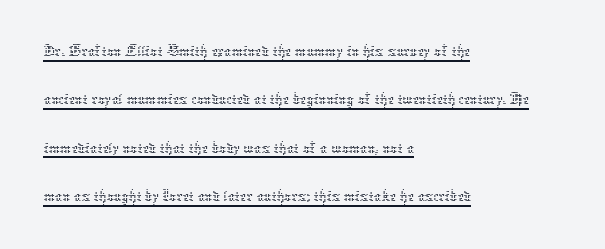
Q: Is the text bold? A: No.
Q: Is the text italic (slanted)? A: No, it is upright.
Q: Is the text underlined? A: Yes.
Q: How is the paragraph aligned? A: Left-aligned.
Q: Is the spacing between letters normal or unusually wide? A: Normal.
Q: Is the spacing between lines tight, normal or loose? A: Normal.
Q: Width (condensed, normal, or wide)? A: Normal.
Q: Stroke contrast? A: Low.
Q: x-height? A: Medium.
Q: Monospaced? A: No.
